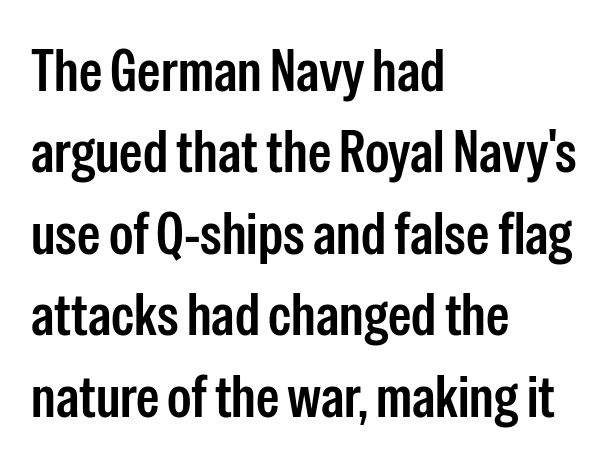
{"serif": "no", "italic": "no", "width": "condensed", "stroke_contrast": "low", "x_height": "medium", "monospaced": "no", "underline": "no", "align": "left", "line_spacing": "normal", "line_spacing_ratio": 1.38, "letter_spacing": "normal", "letter_spacing_em": 0.0, "glyph_px": 59}
